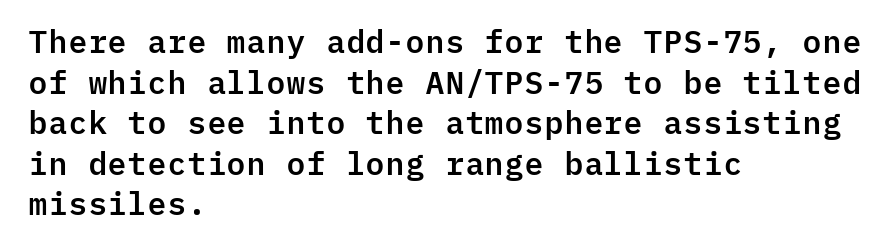
Q: Is the text italic (slanted)? A: No, it is upright.
Q: Is the typeface a serif or a sans-serif typeface? A: Sans-serif.
Q: Is the text underlined? A: No.
Q: How is the paragraph aligned? A: Left-aligned.
Q: Is the spacing between letters normal or unusually wide? A: Normal.
Q: Is the spacing between lines tight, normal or loose? A: Normal.
Q: Width (condensed, normal, or wide)? A: Normal.
Q: Stroke contrast? A: Low.
Q: x-height? A: Medium.
Q: Monospaced? A: Yes.
